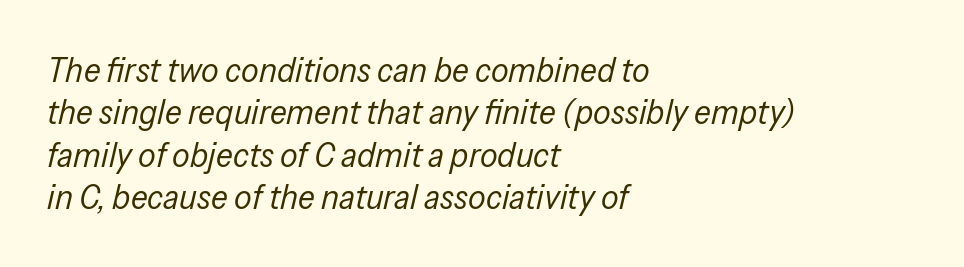
{"italic": "yes", "lean": "right", "slant_degrees": 13, "bold": "no", "weight": "regular", "width": "condensed", "stroke_contrast": "low", "x_height": "medium", "monospaced": "no", "underline": "no", "align": "left", "line_spacing_ratio": 1.21, "letter_spacing": "normal", "letter_spacing_em": 0.0, "glyph_px": 35}
